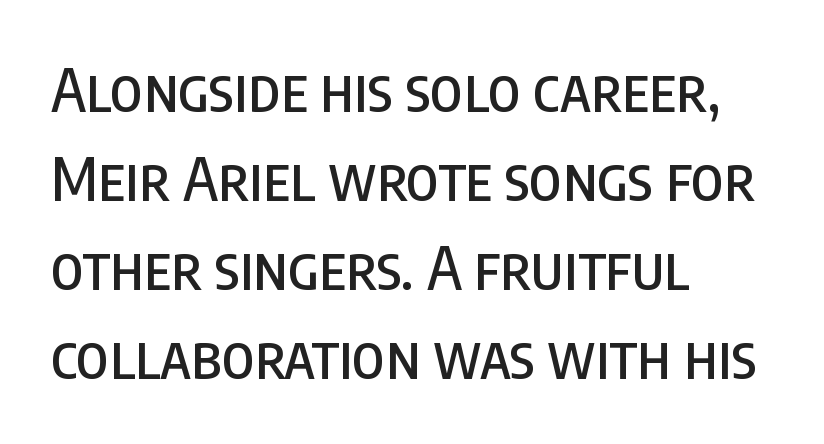
Vertical spacing — default. Does extra space separate the letters? No, they use regular spacing. Lines of text with bare space underneath. These lines were composed using upright roman letters.
